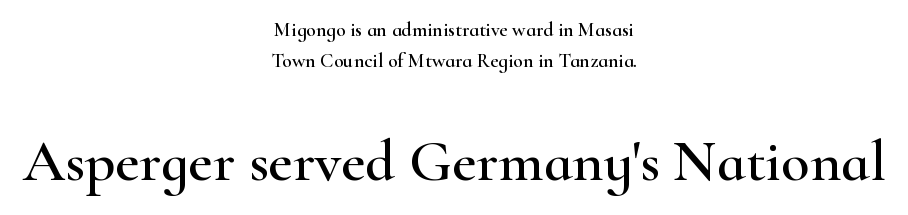
Q: Is the text italic (slanted)? A: No, it is upright.
Q: Is the typeface a serif or a sans-serif typeface? A: Serif.
Q: Is the text underlined? A: No.
Q: How is the paragraph aligned? A: Centered.
Q: Is the spacing between letters normal or unusually wide? A: Normal.
Q: Is the spacing between lines tight, normal or loose? A: Normal.
Q: Which block of text is set in a larger size, the first (top) or the second (bottom)? A: The second (bottom) one.
Q: Width (condensed, normal, or wide)? A: Wide.
Q: Stroke contrast? A: High.
Q: x-height? A: Small.
Q: Monospaced? A: No.
